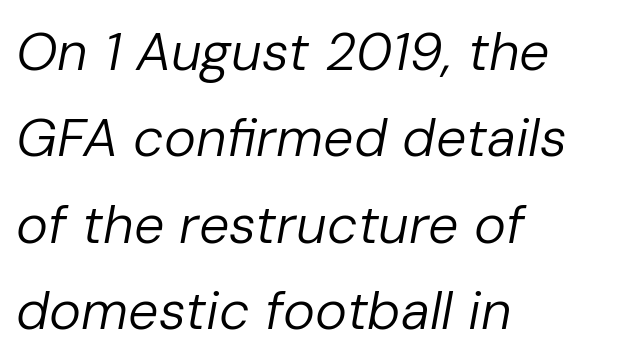
{"italic": "yes", "lean": "right", "slant_degrees": 10, "bold": "no", "weight": "regular", "width": "normal", "stroke_contrast": "low", "x_height": "medium", "monospaced": "no", "underline": "no", "align": "left", "line_spacing": "normal", "line_spacing_ratio": 1.6, "letter_spacing": "normal", "letter_spacing_em": 0.0, "glyph_px": 54}
